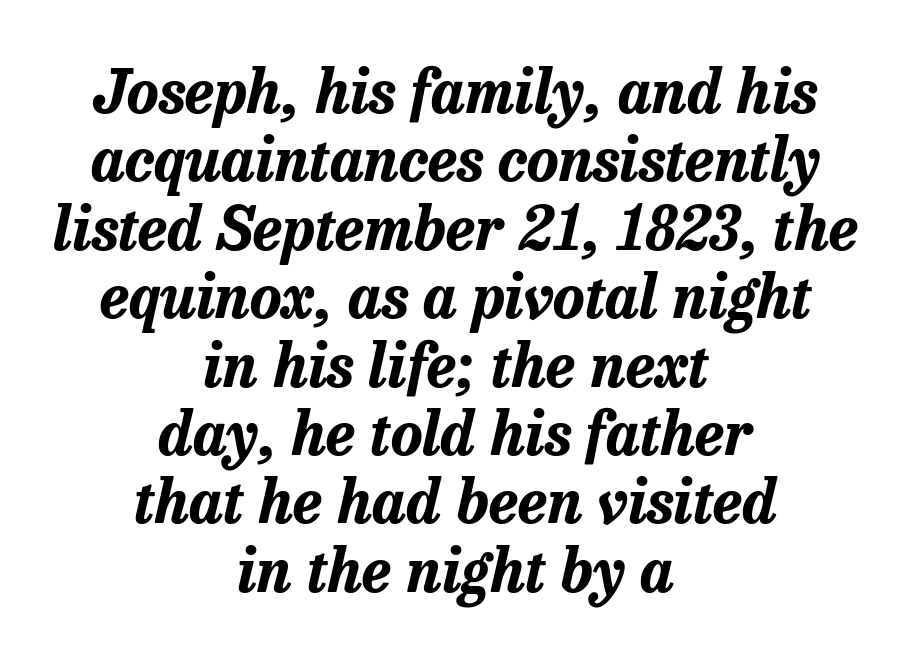
The image shows 60 px bold type, italic (leaning right); set centered, tight line spacing (1.14x), normal letter spacing, not underlined; low stroke contrast and a medium x-height.
